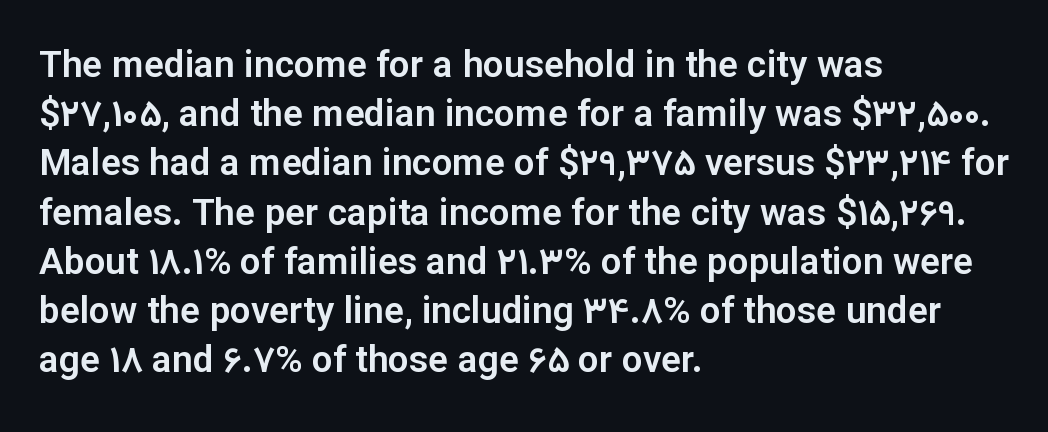
Q: Is the text italic (slanted)? A: No, it is upright.
Q: Is the typeface a serif or a sans-serif typeface? A: Sans-serif.
Q: Is the text underlined? A: No.
Q: How is the paragraph aligned? A: Left-aligned.
Q: Is the spacing between letters normal or unusually wide? A: Normal.
Q: Is the spacing between lines tight, normal or loose? A: Normal.
Q: Width (condensed, normal, or wide)? A: Normal.
Q: Stroke contrast? A: Low.
Q: x-height? A: Medium.
Q: Monospaced? A: No.
